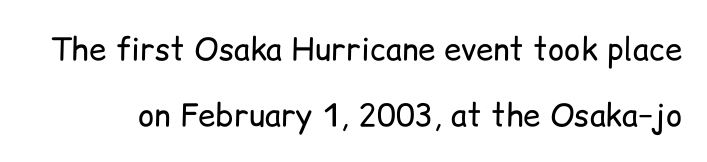
Default kerning and tracking; the words read as compact shapes. Type style note: lacks serifs. The vertical gap from one line to the next is large. Note the varied advance widths — an 'i' is clearly narrower than an 'm'. The weight tops out at a normal text grade.
